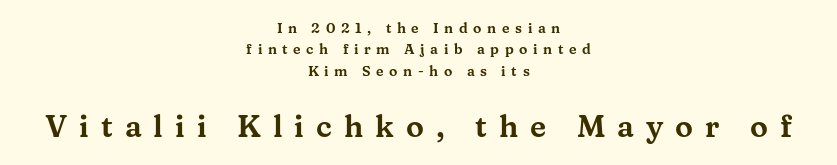
{"serif": "yes", "italic": "no", "width": "wide", "stroke_contrast": "medium", "x_height": "medium", "monospaced": "no", "underline": "no", "align": "center", "line_spacing": "normal", "line_spacing_ratio": 1.53, "letter_spacing": "wide", "letter_spacing_em": 0.4, "larger_block": "second", "size_ratio": 2.14, "glyph_px": 30}
